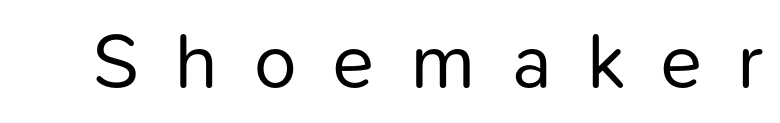
The image shows 77 px regular-weight sans-serif type, upright; set unusually wide letter spacing (+0.47 em), not underlined; low stroke contrast and a medium x-height.
